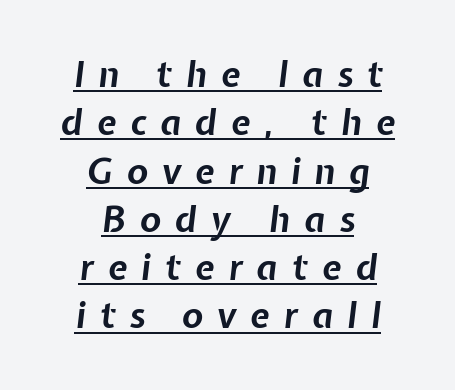
The image shows 35 px bold type, italic (leaning right); set centered, normal line spacing (1.38x), unusually wide letter spacing (+0.4 em), underlined; low stroke contrast and a medium x-height.
